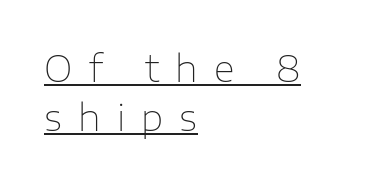
Q: Is the text bold? A: No.
Q: Is the text italic (slanted)? A: No, it is upright.
Q: Is the typeface a serif or a sans-serif typeface? A: Sans-serif.
Q: Is the text underlined? A: Yes.
Q: How is the paragraph aligned? A: Left-aligned.
Q: Is the spacing between letters normal or unusually wide? A: Unusually wide.
Q: Is the spacing between lines tight, normal or loose? A: Normal.
Q: Width (condensed, normal, or wide)? A: Normal.
Q: Stroke contrast? A: Low.
Q: x-height? A: Medium.
Q: Monospaced? A: No.
